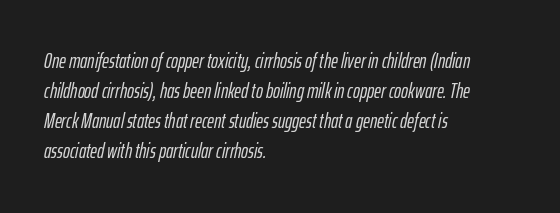
Regular leading. The rendering anchors every line to the left-hand side. Rule under the text: the space is simply empty. Designer's note — italics engaged.
